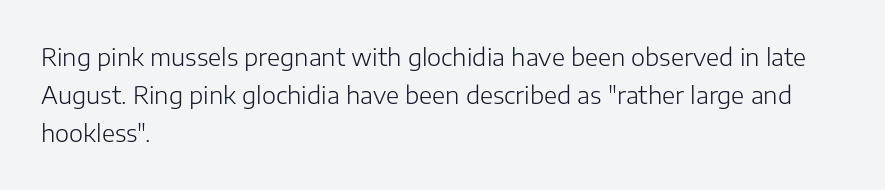
The image shows 24 px text type, upright; set left-aligned, normal line spacing (1.59x), normal letter spacing, not underlined.
